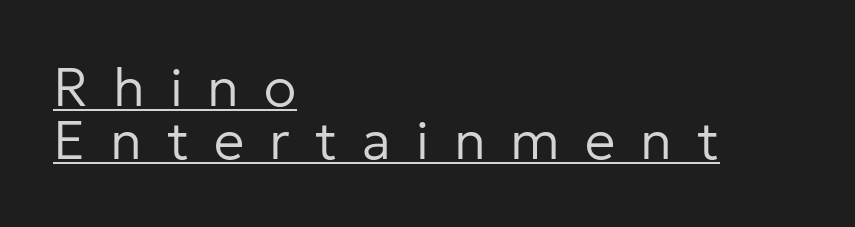
{"serif": "no", "italic": "no", "bold": "no", "weight": "regular", "width": "normal", "stroke_contrast": "low", "x_height": "medium", "monospaced": "no", "underline": "yes", "align": "left", "line_spacing": "tight", "line_spacing_ratio": 0.98, "letter_spacing": "wide", "letter_spacing_em": 0.46, "glyph_px": 54}
